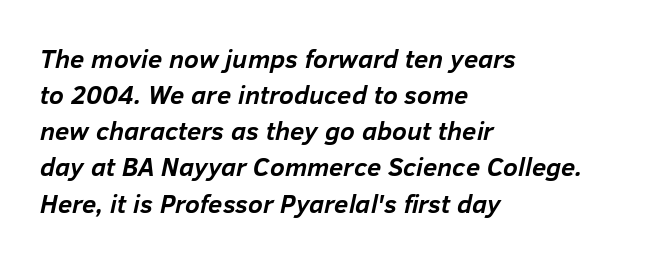
{"italic": "yes", "lean": "right", "slant_degrees": 12, "bold": "yes", "underline": "no", "align": "left", "line_spacing": "normal", "line_spacing_ratio": 1.39, "letter_spacing": "normal", "letter_spacing_em": 0.0, "glyph_px": 26}
